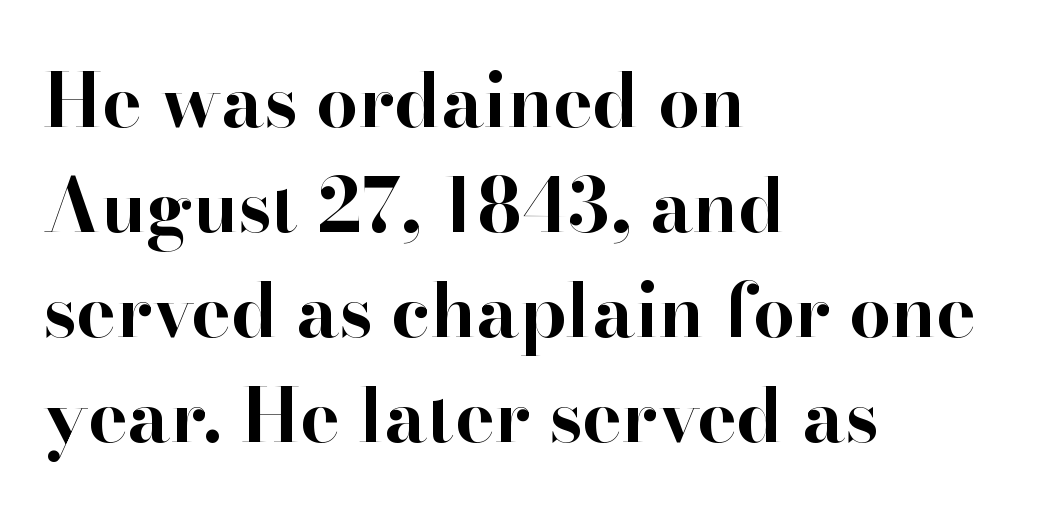
Only glyphs here, with clear space below each row. Spacing verdict: proportional, widths tailored to each character. The passage shown is typeset with a serif family. Horizontally, the lines are justified to the leading edge only.
